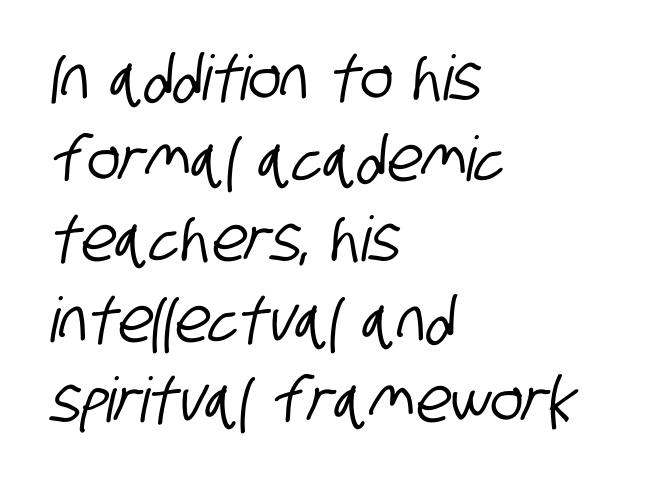
{"serif": "no", "width": "condensed", "stroke_contrast": "low", "x_height": "large", "monospaced": "no", "underline": "no", "align": "left", "line_spacing": "normal", "line_spacing_ratio": 1.3, "letter_spacing": "normal", "letter_spacing_em": 0.0, "glyph_px": 62}
